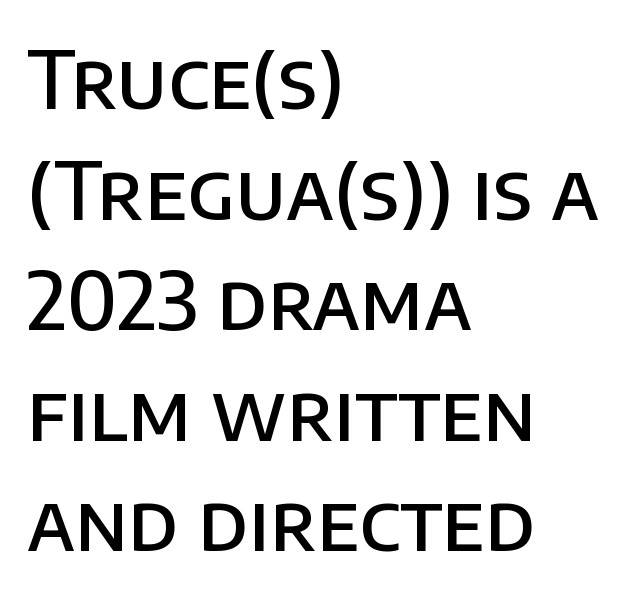
Set as a demibold, roughly 600 on the weight scale. The horizontal fit of the characters is conventional and even. Any mark beneath the type? The region is blank. Horizontal alignment here is leftward, the default for most running prose. Regular leading. Each letter's strokes conclude bluntly, with no projecting serifs.
